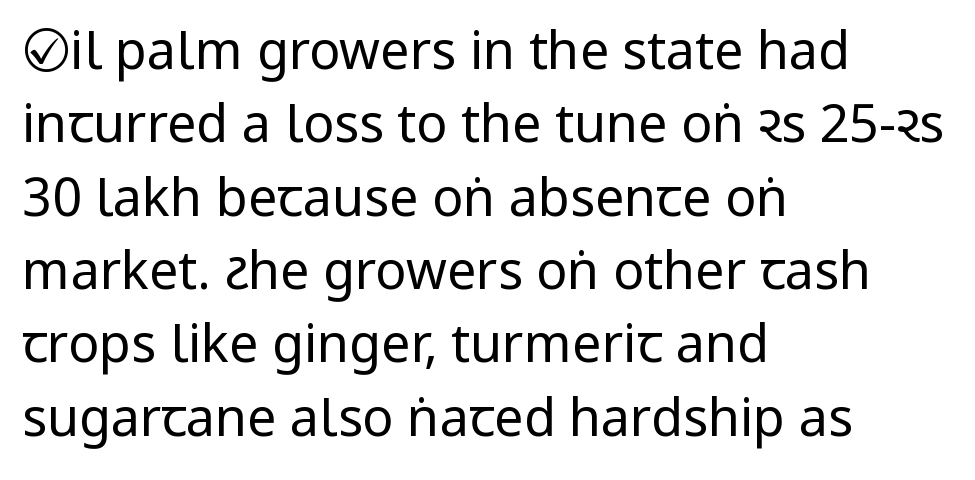
You could not count columns in this text — the font is proportionally spaced. The vertical gap from one line to the next is medium. Alignment: flush left. The type sits square on the baseline with zero lean.
